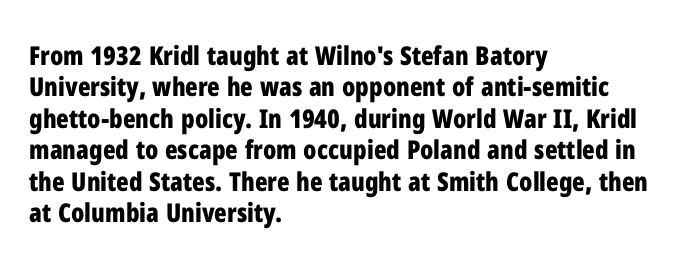
Posture: straight, roman, zero tilt. A student would call this left alignment; a typographer would say flush left, rag right. Rule under the text: the space is simply empty. Between one letter and the next there's only the usual sliver of space. Plenty of ink on the page — the face is bold.
